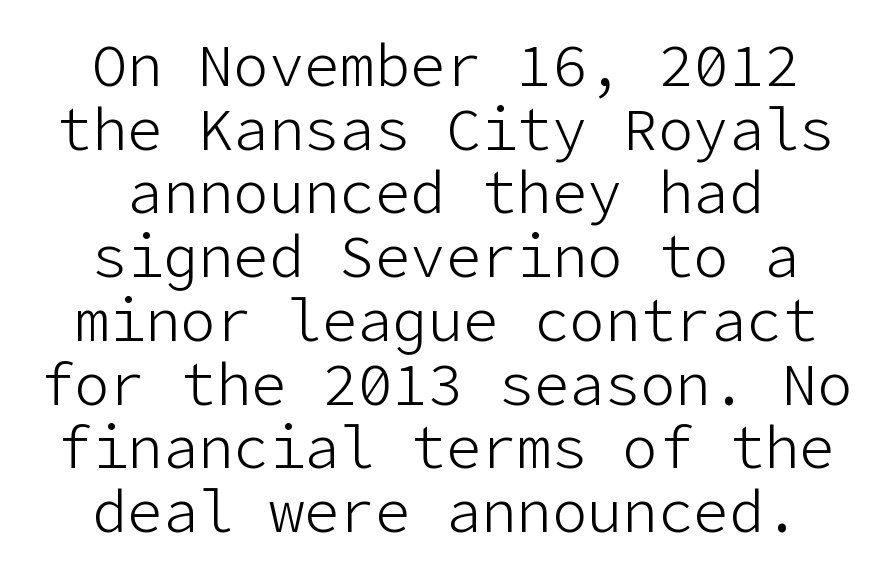
Honestly, the rows look squashed on top of each other. Between one letter and the next there's only the usual sliver of space. Visually the block forms a symmetrical silhouette, jagged on both flanks. The zone under the glyphs is completely vacant. The strokes carry an ordinary text weight at most.
